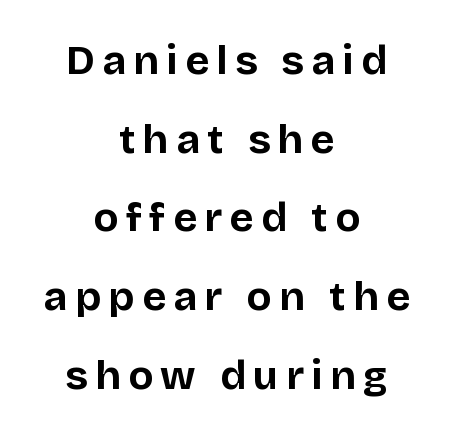
The image shows 41 px bold sans-serif type, upright; set centered, loose line spacing (1.92x), not underlined; low stroke contrast and a large x-height.
